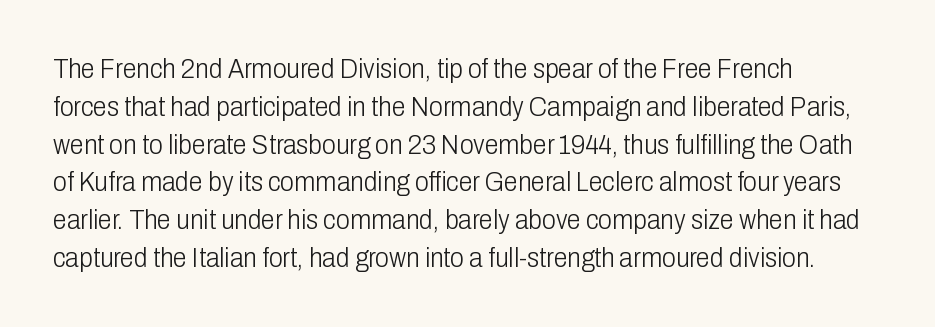
Q: Is the text bold? A: No.
Q: Is the text italic (slanted)? A: No, it is upright.
Q: Is the typeface a serif or a sans-serif typeface? A: Sans-serif.
Q: Is the text underlined? A: No.
Q: How is the paragraph aligned? A: Left-aligned.
Q: Is the spacing between letters normal or unusually wide? A: Normal.
Q: Is the spacing between lines tight, normal or loose? A: Normal.
Q: Width (condensed, normal, or wide)? A: Condensed.
Q: Stroke contrast? A: Low.
Q: x-height? A: Medium.
Q: Monospaced? A: No.
